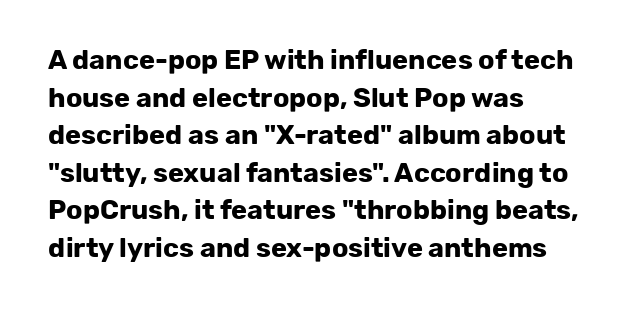
Its strokes are broad and dark, the hallmark of bold type. The letterforms sit shoulder to shoulder at normal distance. Horizontal alignment here is leftward, the default for most running prose. Each new line begins a customary step beneath the previous one. Has an underline been added? It has not. Characters remain perfectly vertical along every line.
